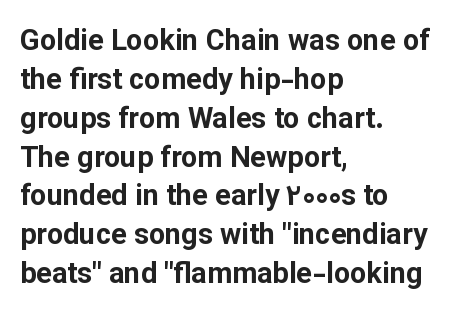
Q: Is the text bold? A: Yes.
Q: Is the text italic (slanted)? A: No, it is upright.
Q: Is the typeface a serif or a sans-serif typeface? A: Sans-serif.
Q: Is the text underlined? A: No.
Q: How is the paragraph aligned? A: Left-aligned.
Q: Is the spacing between letters normal or unusually wide? A: Normal.
Q: Is the spacing between lines tight, normal or loose? A: Normal.
Q: Width (condensed, normal, or wide)? A: Normal.
Q: Stroke contrast? A: Low.
Q: x-height? A: Medium.
Q: Monospaced? A: No.
